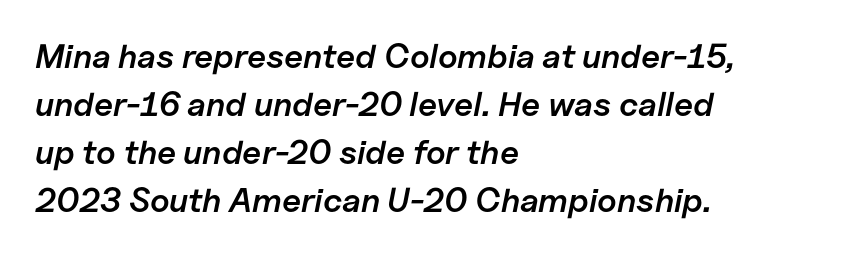
Q: Is the text bold? A: Semi-bold.
Q: Is the text italic (slanted)? A: Yes, it leans right by about 11 degrees.
Q: Is the text underlined? A: No.
Q: How is the paragraph aligned? A: Left-aligned.
Q: Is the spacing between letters normal or unusually wide? A: Normal.
Q: Is the spacing between lines tight, normal or loose? A: Normal.
Q: Width (condensed, normal, or wide)? A: Normal.
Q: Stroke contrast? A: Low.
Q: x-height? A: Medium.
Q: Monospaced? A: No.
